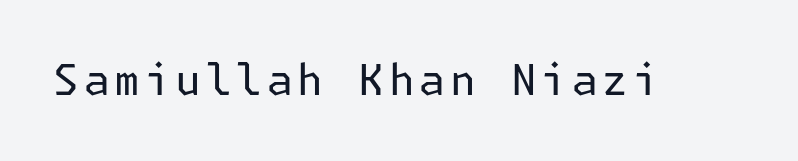
{"serif": "no", "italic": "no", "bold": "no", "weight": "regular", "width": "normal", "stroke_contrast": "low", "x_height": "medium", "underline": "no", "glyph_px": 43}
